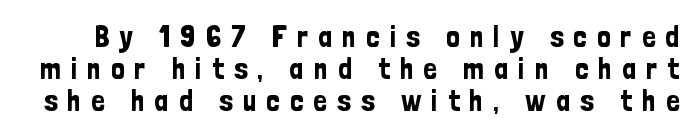
{"serif": "no", "italic": "no", "width": "condensed", "stroke_contrast": "low", "x_height": "medium", "monospaced": "no", "underline": "no", "line_spacing": "tight", "line_spacing_ratio": 1.07, "letter_spacing": "wide", "letter_spacing_em": 0.34, "glyph_px": 30}
